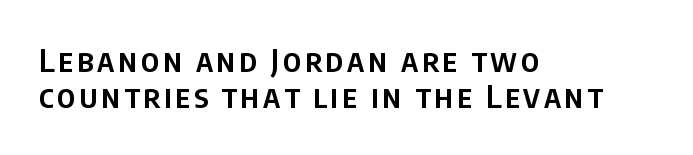
Q: Is the text bold? A: Semi-bold.
Q: Is the text italic (slanted)? A: No, it is upright.
Q: Is the typeface a serif or a sans-serif typeface? A: Sans-serif.
Q: Is the text underlined? A: No.
Q: How is the paragraph aligned? A: Left-aligned.
Q: Is the spacing between lines tight, normal or loose? A: Tight.
Q: Width (condensed, normal, or wide)? A: Condensed.
Q: Stroke contrast? A: Low.
Q: x-height? A: Large.
Q: Monospaced? A: No.
